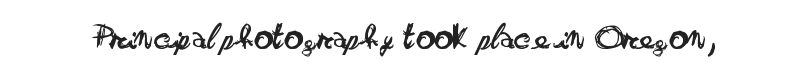
{"serif": "no", "italic": "no", "bold": "no", "weight": "regular", "width": "wide", "stroke_contrast": "low", "x_height": "small", "monospaced": "no", "underline": "no", "letter_spacing": "normal", "letter_spacing_em": 0.0, "glyph_px": 37}
